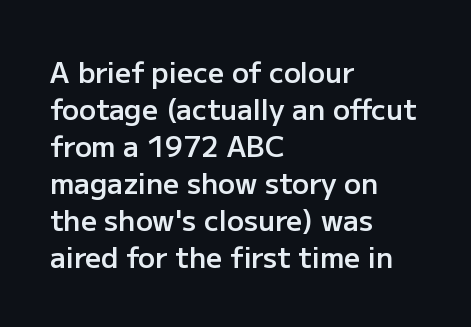
These lines are rendered in a variable-pitch font. Honestly, there is no underline to notice here at all. Every letter is mildly thick-stroked: semibold rather than bold. Reading down the block, your eye returns to a fixed left position each line.
